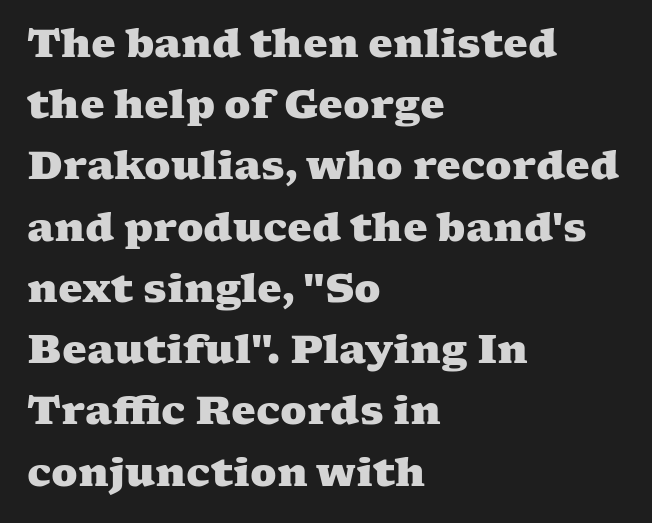
The image shows 39 px heavy, wide serif type; set left-aligned, normal line spacing (1.57x), normal letter spacing, not underlined; medium stroke contrast and a medium x-height.
